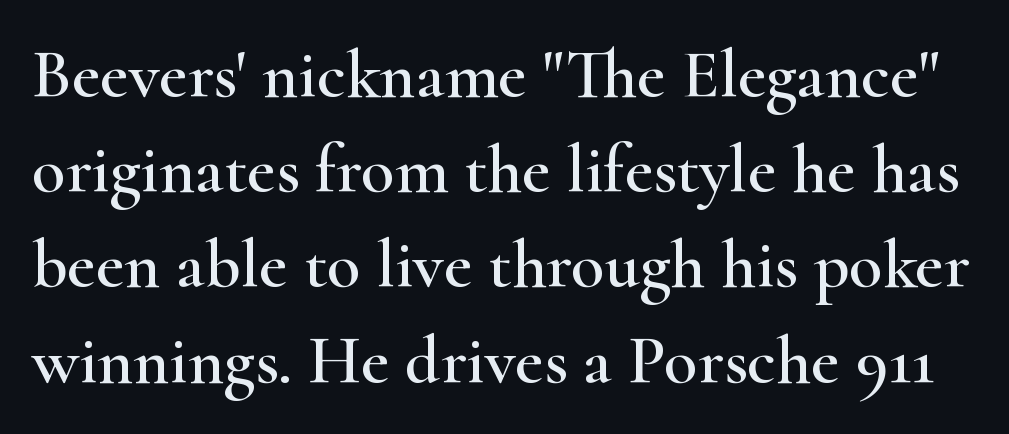
Q: Is the text italic (slanted)? A: No, it is upright.
Q: Is the typeface a serif or a sans-serif typeface? A: Serif.
Q: Is the text underlined? A: No.
Q: Is the spacing between letters normal or unusually wide? A: Normal.
Q: Is the spacing between lines tight, normal or loose? A: Normal.
Q: Width (condensed, normal, or wide)? A: Wide.
Q: Stroke contrast? A: High.
Q: x-height? A: Small.
Q: Monospaced? A: No.
